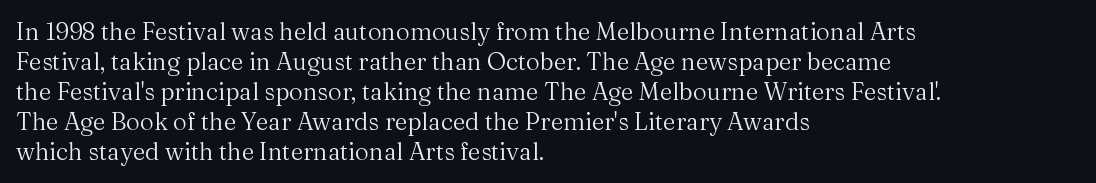
{"italic": "no", "bold": "no", "underline": "no", "align": "left", "line_spacing": "normal", "line_spacing_ratio": 1.25, "letter_spacing": "normal", "letter_spacing_em": 0.0, "glyph_px": 24}
